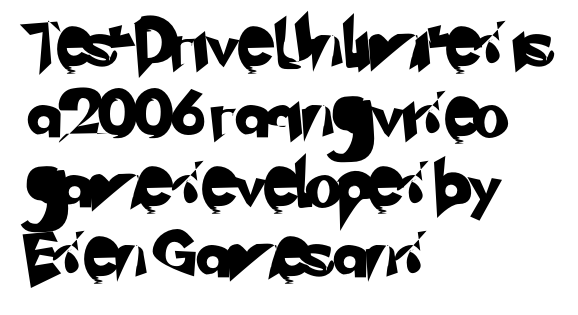
Q: Is the typeface a serif or a sans-serif typeface? A: Sans-serif.
Q: Is the text underlined? A: No.
Q: How is the paragraph aligned? A: Left-aligned.
Q: Is the spacing between letters normal or unusually wide? A: Normal.
Q: Is the spacing between lines tight, normal or loose? A: Normal.
Q: Width (condensed, normal, or wide)? A: Normal.
Q: Stroke contrast? A: Low.
Q: x-height? A: Small.
Q: Monospaced? A: No.
